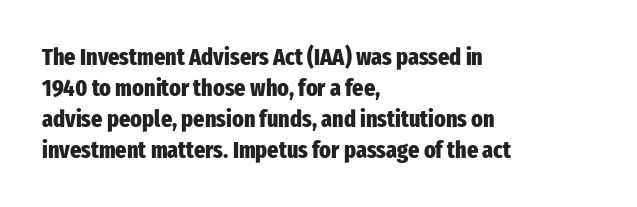
Q: Is the text bold? A: Yes.
Q: Is the text italic (slanted)? A: No, it is upright.
Q: Is the text underlined? A: No.
Q: How is the paragraph aligned? A: Left-aligned.
Q: Is the spacing between letters normal or unusually wide? A: Normal.
Q: Is the spacing between lines tight, normal or loose? A: Normal.
